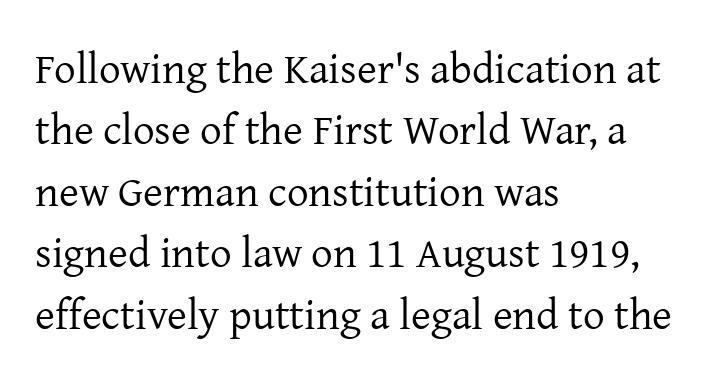
A typesetter would call this proportional, since set widths differ per character. If you drew a line through each stem, it would be perfectly vertical. What's the leading like? Ordinary, nothing unusual. Just letters on the line, the space beneath them empty. One-word summary of the alignment: left.
